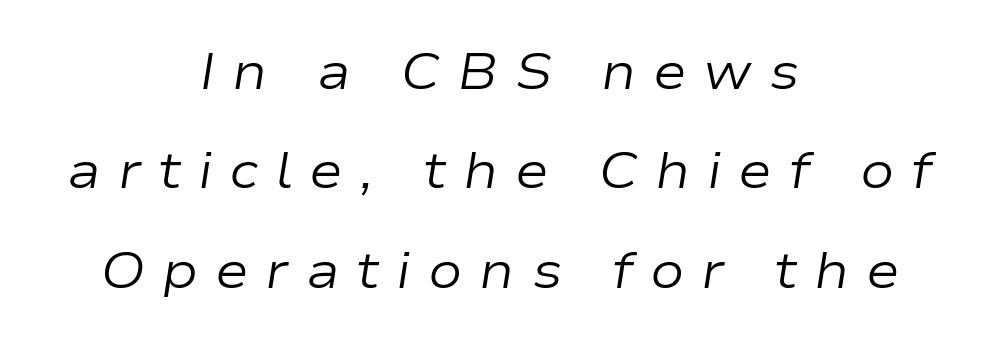
Q: Is the text bold? A: No.
Q: Is the text italic (slanted)? A: Yes, it leans right by about 9 degrees.
Q: Is the text underlined? A: No.
Q: How is the paragraph aligned? A: Centered.
Q: Is the spacing between letters normal or unusually wide? A: Unusually wide.
Q: Is the spacing between lines tight, normal or loose? A: Loose.
Q: Width (condensed, normal, or wide)? A: Wide.
Q: Stroke contrast? A: Low.
Q: x-height? A: Medium.
Q: Monospaced? A: No.
